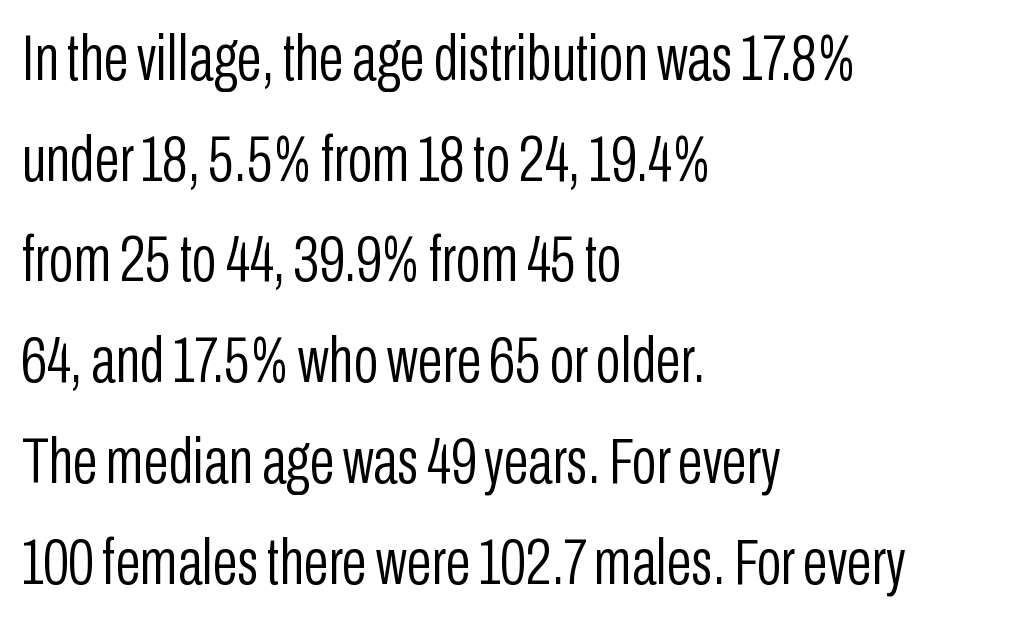
The image shows 65 px light, condensed sans-serif type, upright; set left-aligned, normal line spacing (1.55x), normal letter spacing, not underlined; low stroke contrast and a medium x-height.
